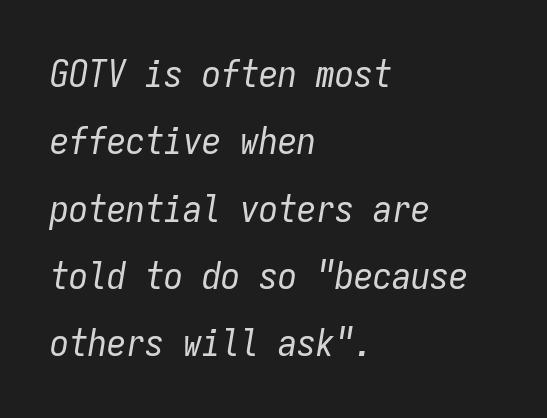
{"italic": "yes", "lean": "right", "slant_degrees": 9, "bold": "no", "weight": "regular", "width": "condensed", "stroke_contrast": "low", "x_height": "medium", "monospaced": "yes", "underline": "no", "align": "left", "line_spacing_ratio": 1.77, "letter_spacing": "normal", "letter_spacing_em": 0.0, "glyph_px": 38}
